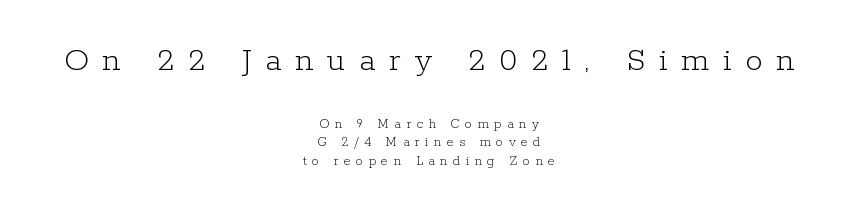
The face used here is seriffed, in the tradition of book romans. Is this a heavy cut? Hardly; it is regular or lighter. The space beneath each line is pristine and unruled. Honestly, the row spacing looks completely unremarkable. Is there any slant? The stems are plumb. Does the copy run flush right? No — it is centered line by line.
